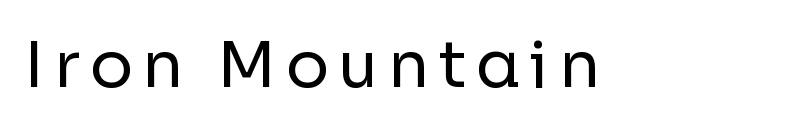
The image shows 64 px regular-weight sans-serif type, upright; set not underlined; low stroke contrast and a medium x-height.
